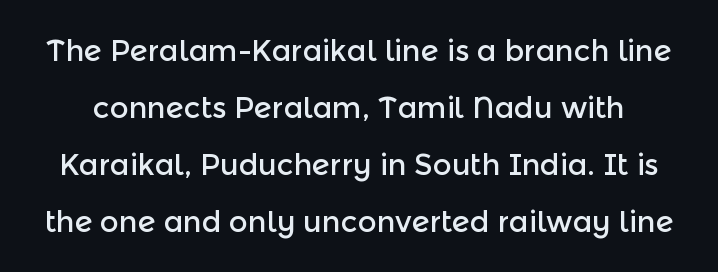
The image shows 29 px sans-serif type, upright; set loose line spacing (1.96x), normal letter spacing, not underlined; a medium x-height.
